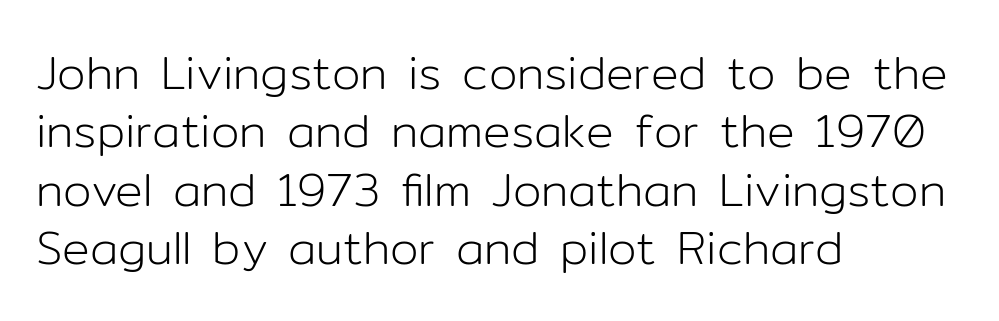
The image shows 46 px light sans-serif type, upright; set left-aligned, normal line spacing (1.27x), normal letter spacing, not underlined; low stroke contrast and a medium x-height.
